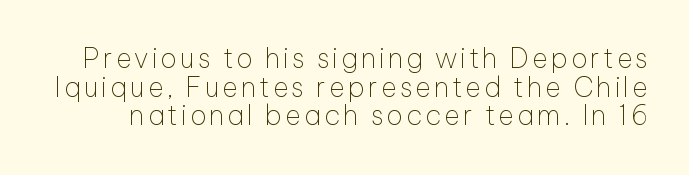
The typeface has the unassuming heft of standard copy or less. Tall strokes in this sample are plumb rather than angled. The baseline area is clear. Leading is clearly below the norm, producing a dense column.
